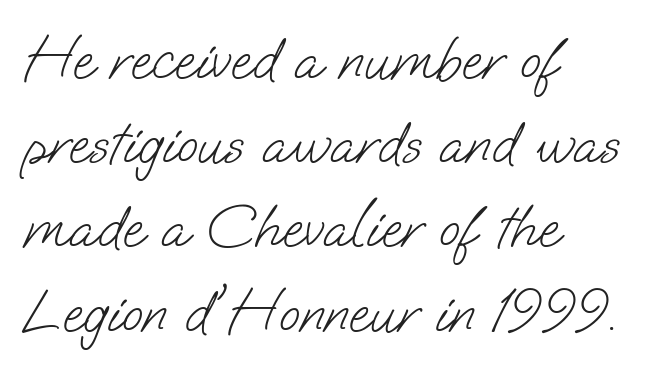
The image shows 61 px light sans-serif type; set left-aligned, normal line spacing (1.38x), normal letter spacing, not underlined; low stroke contrast and a small x-height.
